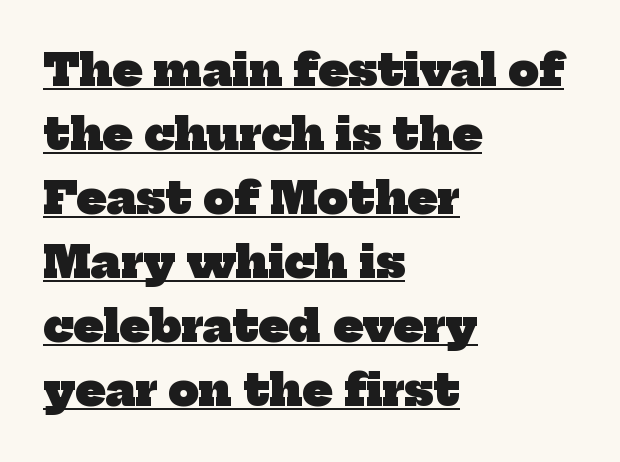
The image shows 43 px heavy serif type; set left-aligned, normal line spacing (1.49x), normal letter spacing, underlined; low stroke contrast and a medium x-height.
